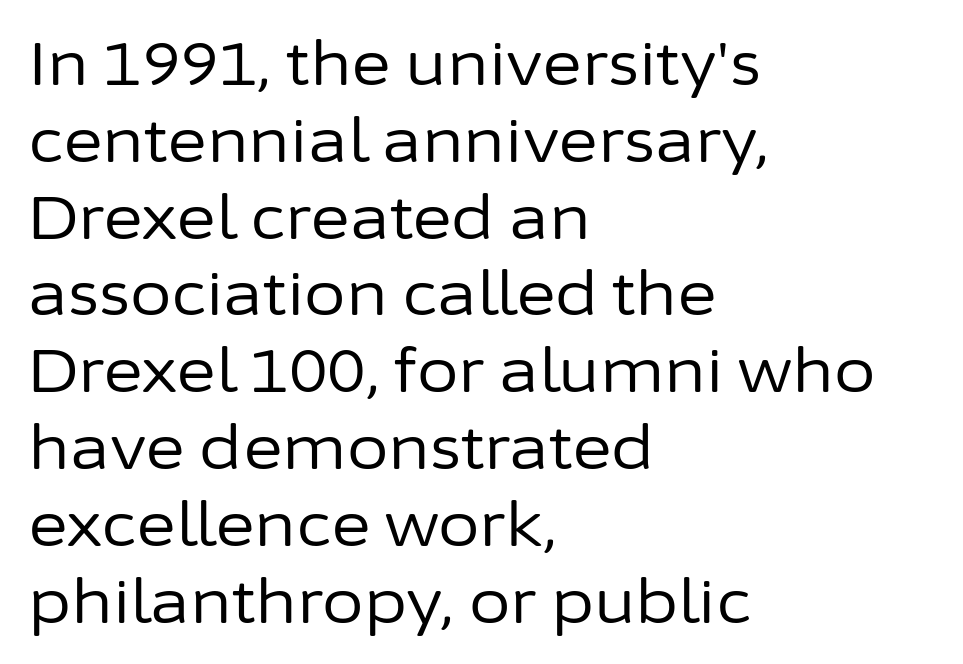
The image shows 60 px regular-weight sans-serif type, upright; set left-aligned, normal line spacing (1.28x), normal letter spacing, not underlined; low stroke contrast and a medium x-height.
